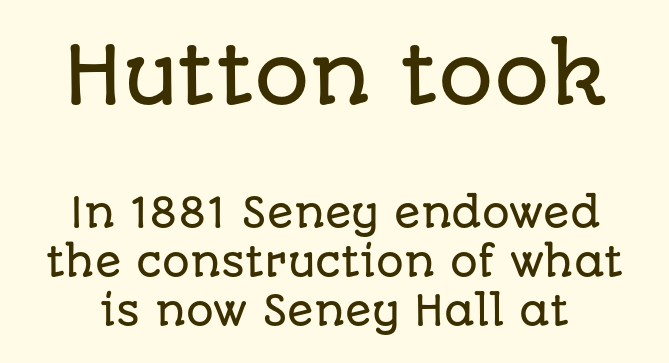
The image shows 78 px sans-serif type, upright; set normal line spacing (1.26x), normal letter spacing, not underlined; the first (top) block is 2.0x larger; low stroke contrast and a large x-height.
